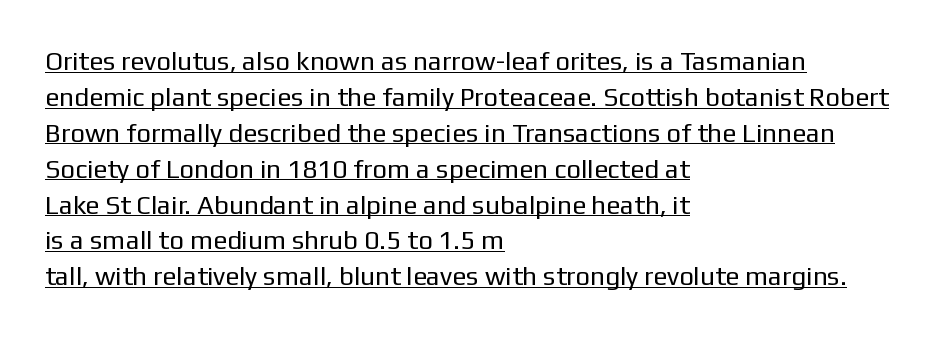
{"italic": "no", "bold": "no", "underline": "yes", "align": "left", "line_spacing": "normal", "line_spacing_ratio": 1.38, "letter_spacing": "normal", "letter_spacing_em": 0.0, "glyph_px": 26}
